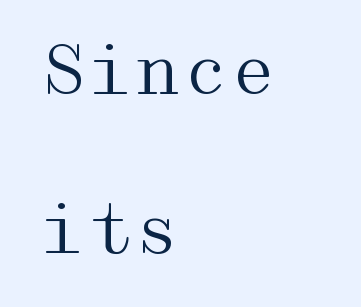
{"serif": "yes", "italic": "no", "bold": "no", "weight": "regular", "width": "wide", "stroke_contrast": "medium", "x_height": "medium", "underline": "no", "align": "left", "line_spacing": "loose", "line_spacing_ratio": 2.34, "letter_spacing": "normal", "letter_spacing_em": 0.0, "glyph_px": 68}
